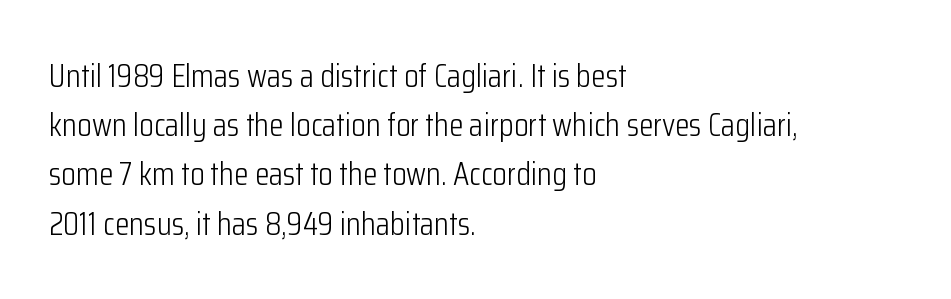
Vertical stems look standard width or narrower in stroke. The passage shown is typed in a proportional face where columns would drift. Quick note: interline space is typical. Bare-footed words on every line.
